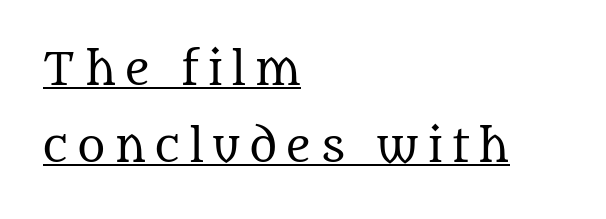
The image shows 43 px regular-weight serif type, upright; set left-aligned, line spacing 1.8x, unusually wide letter spacing (+0.2 em), underlined; medium stroke contrast and a large x-height.
